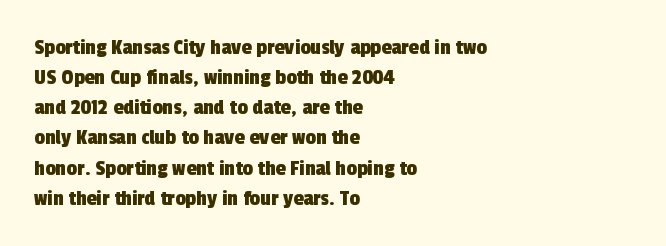
Q: Is the text underlined? A: No.
Q: How is the paragraph aligned? A: Left-aligned.
Q: Is the spacing between letters normal or unusually wide? A: Normal.
Q: Is the spacing between lines tight, normal or loose? A: Normal.
